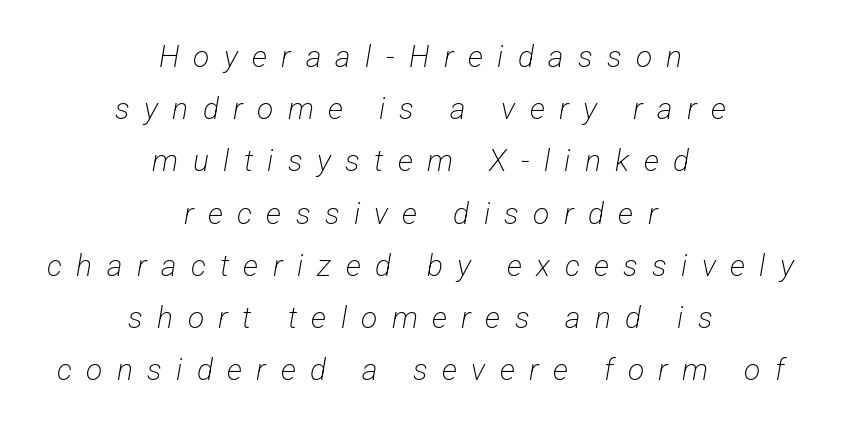
Character widths vary here, with narrow letters taking less room than wide ones. The passage shown has open, widely tracked lettering throughout. Compared with a flush-left layout, this one balances lines on the center instead. Bold? No — there's no thickening of the strokes. The face used here is a sans, in the tradition of grotesques and geometrics. The baseline area is clear.
